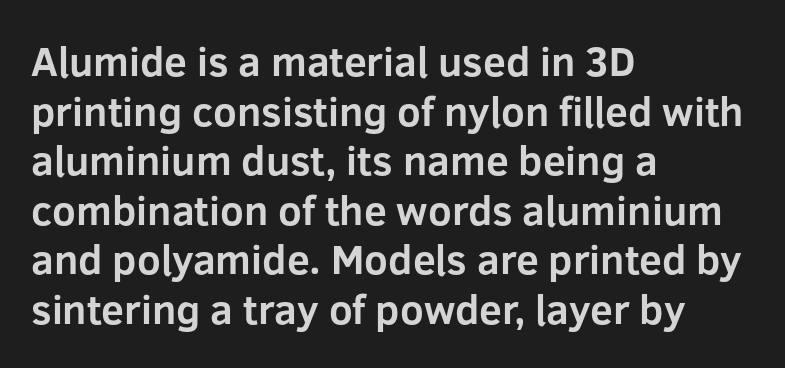
{"serif": "no", "italic": "no", "bold": "yes", "weight": "bold", "width": "normal", "stroke_contrast": "low", "x_height": "medium", "monospaced": "no", "underline": "no", "align": "left", "line_spacing_ratio": 1.21, "letter_spacing": "normal", "letter_spacing_em": 0.0, "glyph_px": 41}
